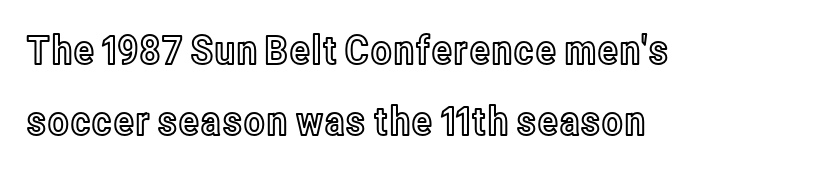
Q: Is the text italic (slanted)? A: No, it is upright.
Q: Is the text underlined? A: No.
Q: How is the paragraph aligned? A: Left-aligned.
Q: Is the spacing between letters normal or unusually wide? A: Normal.
Q: Width (condensed, normal, or wide)? A: Condensed.
Q: x-height? A: Medium.
Q: Monospaced? A: No.
